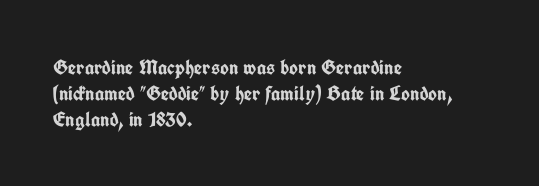
Q: Is the text bold? A: Yes.
Q: Is the text italic (slanted)? A: No, it is upright.
Q: Is the text underlined? A: No.
Q: How is the paragraph aligned? A: Left-aligned.
Q: Is the spacing between letters normal or unusually wide? A: Normal.
